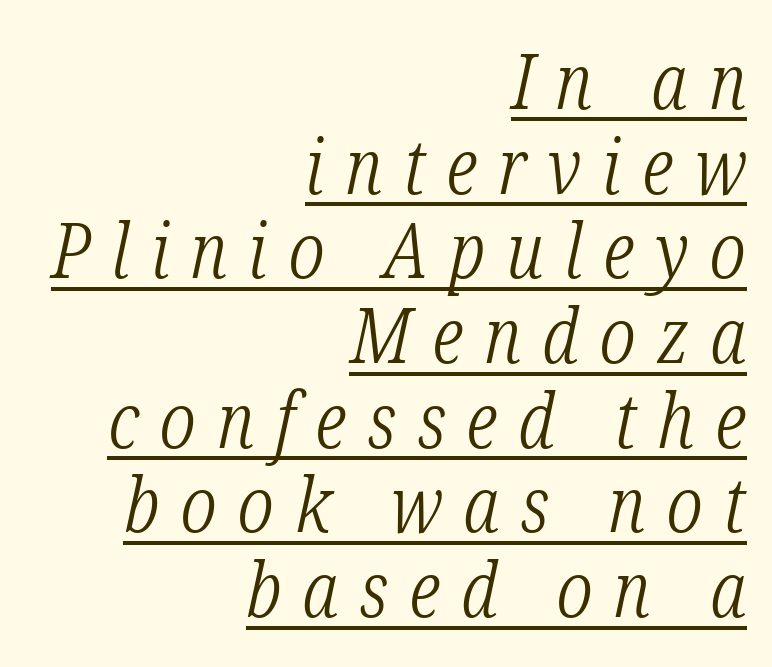
Q: Is the text bold? A: No.
Q: Is the text italic (slanted)? A: Yes, it leans right by about 12 degrees.
Q: Is the typeface a serif or a sans-serif typeface? A: Serif.
Q: Is the text underlined? A: Yes.
Q: How is the paragraph aligned? A: Right-aligned.
Q: Is the spacing between letters normal or unusually wide? A: Unusually wide.
Q: Is the spacing between lines tight, normal or loose? A: Tight.
Q: Width (condensed, normal, or wide)? A: Condensed.
Q: Stroke contrast? A: Low.
Q: x-height? A: Medium.
Q: Monospaced? A: No.
